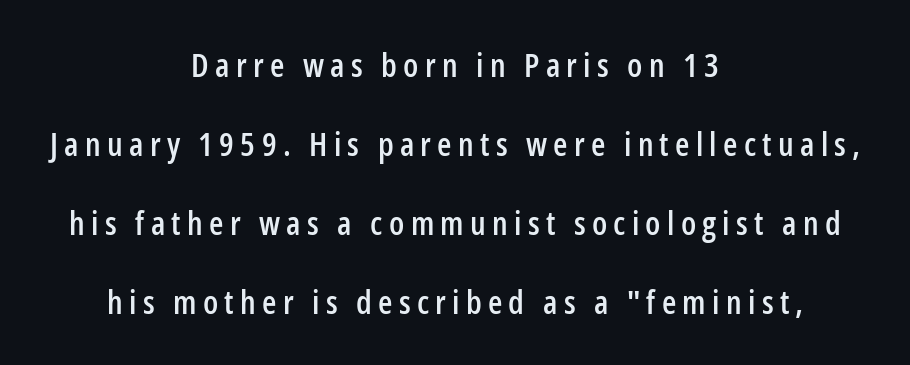
The image shows 33 px condensed sans-serif type, upright; set centered, loose line spacing (2.39x), not underlined; low stroke contrast and a medium x-height.
